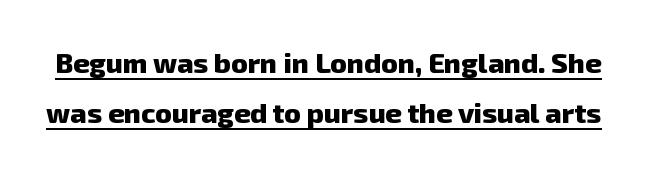
Q: Is the text bold? A: Yes.
Q: Is the typeface a serif or a sans-serif typeface? A: Sans-serif.
Q: Is the text underlined? A: Yes.
Q: Is the spacing between letters normal or unusually wide? A: Normal.
Q: Width (condensed, normal, or wide)? A: Normal.
Q: Stroke contrast? A: Low.
Q: x-height? A: Medium.
Q: Monospaced? A: No.
